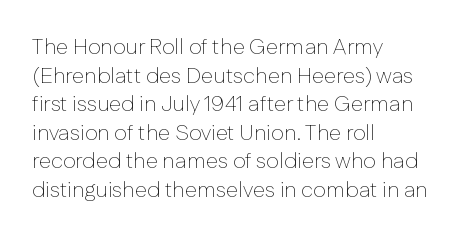
Check the space under the baseline: it is left empty. Characters follow at the spacing the type designer built in. These glyphs show unthickened strokes, regular width or finer. This is the regular roman posture of the typeface. A typesetter would call this leading conventional body-copy spacing. The compositor pushed each line to the left boundary.
